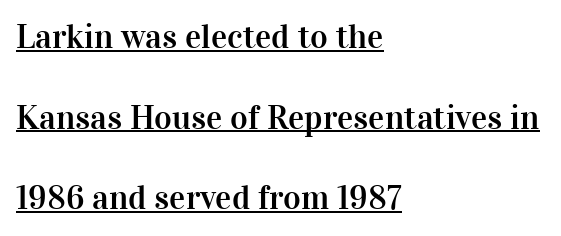
Spacing verdict: proportional, widths tailored to each character. Quick note: not italic, upright. Are there feet on the stems? There are — it's a serif. The letterforms sit shoulder to shoulder at normal distance. The rendering uses a large line-height, opening up the rows.
